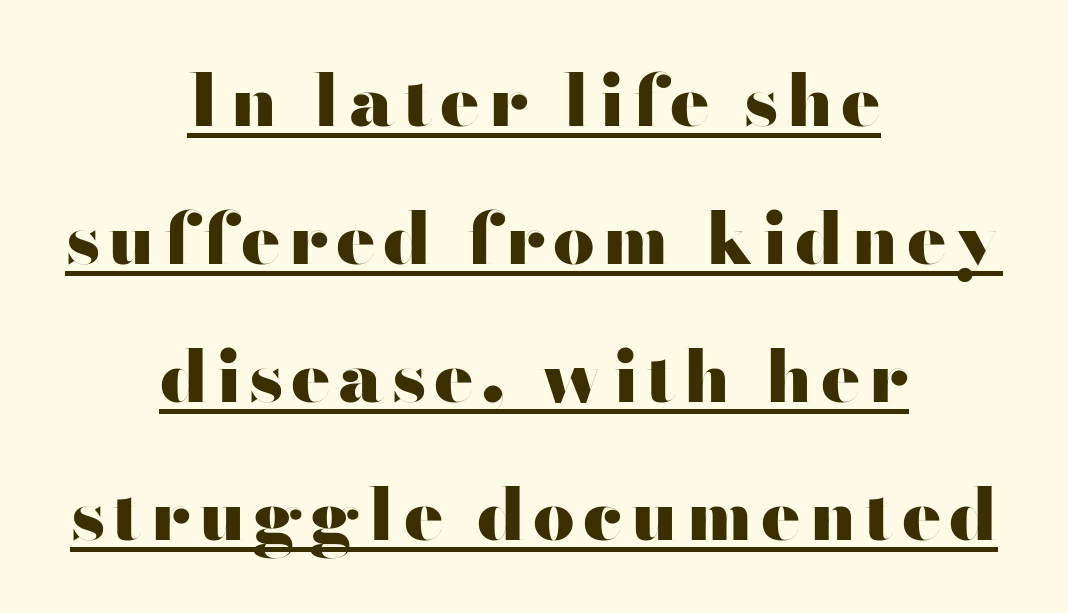
Looks like regular typesetting: each glyph gets only the width it needs. These characters rest on top of a visible drawn line. Each glyph is drawn with heavy, bold strokes. The letters stand upright; this is a roman face.
